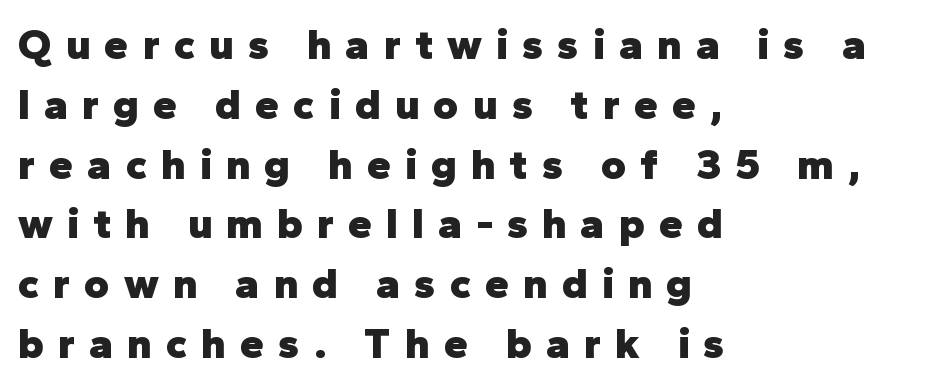
The image shows 43 px heavy sans-serif type, upright; set left-aligned, normal line spacing (1.39x), unusually wide letter spacing (+0.33 em), not underlined; low stroke contrast and a medium x-height.
